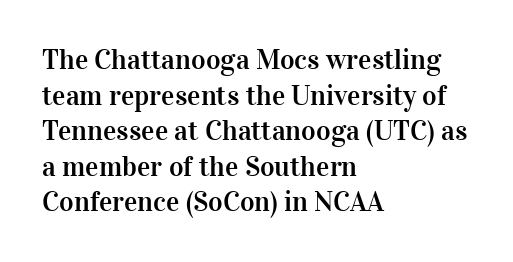
Check the space under the baseline: it is left empty. Nope, not italic — everything's standing straight. The rendering keeps characters at their native spacing. Vertical spacing — default.
